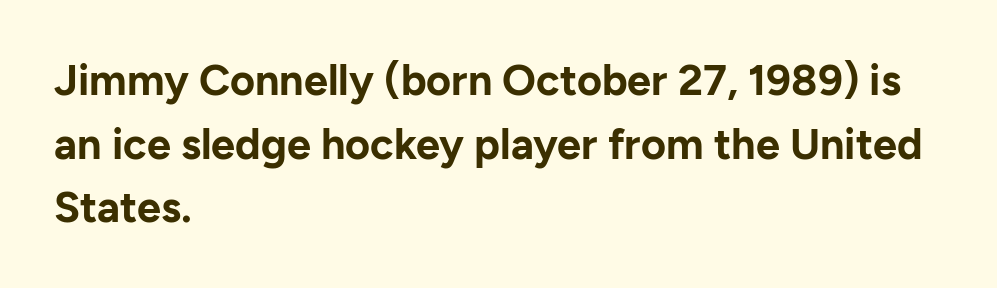
The image shows 43 px bold sans-serif type, upright; set left-aligned, normal line spacing (1.48x), normal letter spacing, not underlined; low stroke contrast and a medium x-height.
